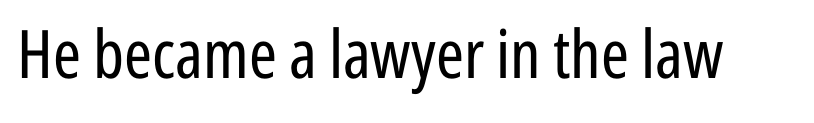
Q: Is the text bold? A: No.
Q: Is the text italic (slanted)? A: No, it is upright.
Q: Is the typeface a serif or a sans-serif typeface? A: Sans-serif.
Q: Is the text underlined? A: No.
Q: Is the spacing between letters normal or unusually wide? A: Normal.
Q: Width (condensed, normal, or wide)? A: Condensed.
Q: Stroke contrast? A: Low.
Q: x-height? A: Medium.
Q: Monospaced? A: No.
